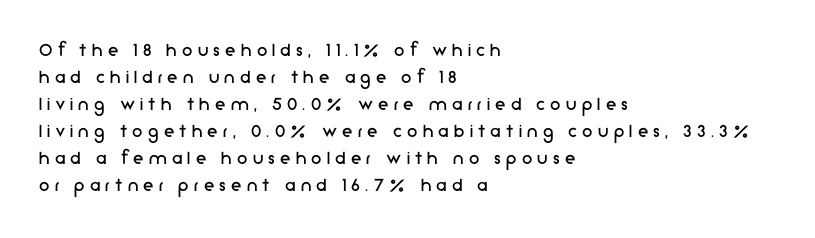
The image shows 21 px text type, upright; set left-aligned, normal line spacing (1.29x), unusually wide letter spacing (+0.25 em), not underlined.
